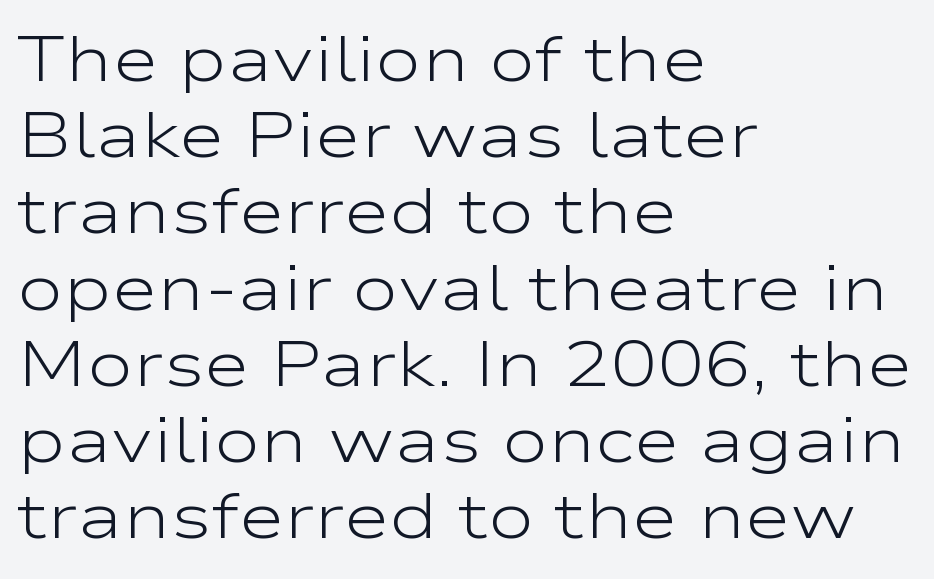
Q: Is the text bold? A: No.
Q: Is the text italic (slanted)? A: No, it is upright.
Q: Is the typeface a serif or a sans-serif typeface? A: Sans-serif.
Q: Is the text underlined? A: No.
Q: How is the paragraph aligned? A: Left-aligned.
Q: Is the spacing between letters normal or unusually wide? A: Normal.
Q: Width (condensed, normal, or wide)? A: Wide.
Q: Stroke contrast? A: Low.
Q: x-height? A: Medium.
Q: Monospaced? A: No.
